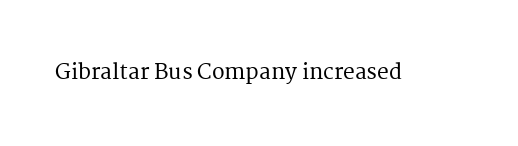
{"italic": "no", "underline": "no", "letter_spacing": "normal", "letter_spacing_em": 0.0, "glyph_px": 21}
